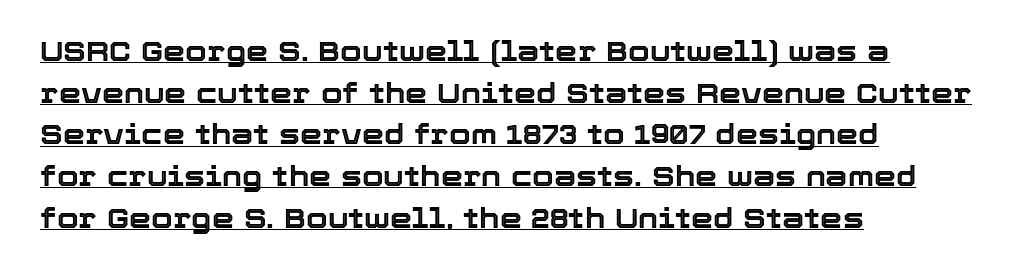
{"italic": "no", "width": "normal", "x_height": "medium", "monospaced": "no", "underline": "yes", "align": "left", "line_spacing": "normal", "line_spacing_ratio": 1.49, "letter_spacing": "normal", "letter_spacing_em": 0.0, "glyph_px": 28}
